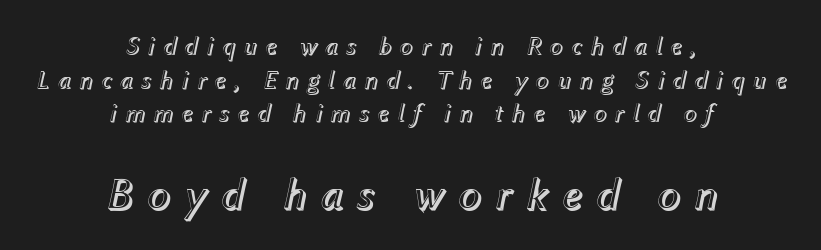
Q: Is the text italic (slanted)? A: Yes, it leans right by about 12 degrees.
Q: Is the text underlined? A: No.
Q: How is the paragraph aligned? A: Centered.
Q: Is the spacing between letters normal or unusually wide? A: Unusually wide.
Q: Is the spacing between lines tight, normal or loose? A: Normal.
Q: Which block of text is set in a larger size, the first (top) or the second (bottom)? A: The second (bottom) one.
Q: Width (condensed, normal, or wide)? A: Normal.
Q: x-height? A: Medium.
Q: Monospaced? A: No.
